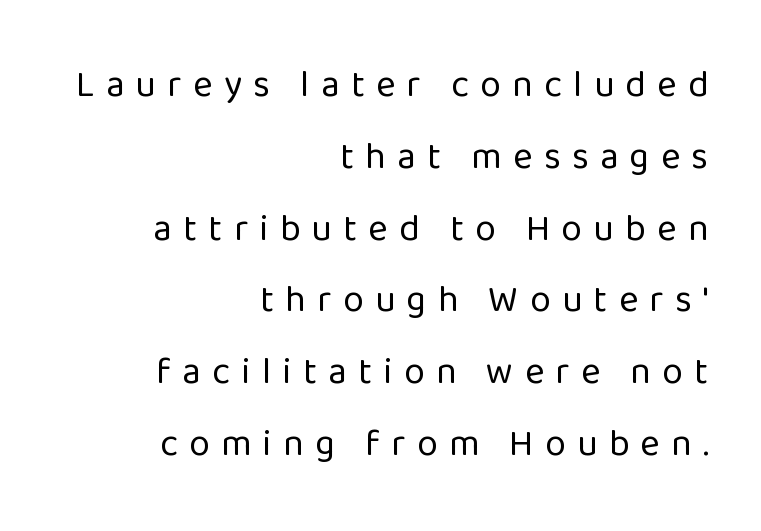
The image shows 37 px regular-weight sans-serif type, upright; set right-aligned, loose line spacing (1.94x), unusually wide letter spacing (+0.31 em), not underlined; low stroke contrast and a medium x-height.
